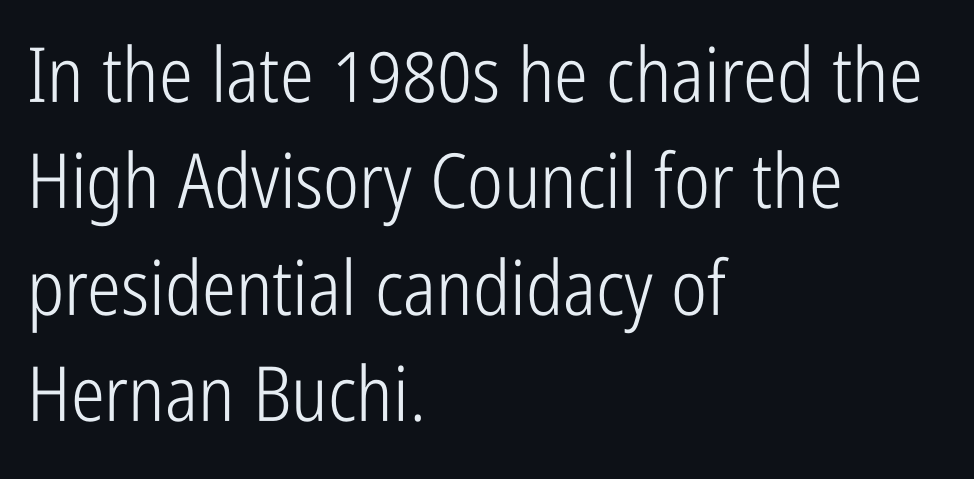
Words appear dense and cohesive because spacing is normal. Heaviness? Minimal to ordinary, like unemphasized prose. The passage shown stacks its lines at a standard gap. Here the designer chose a conventional face with non-uniform glyph widths. Font category for this specimen: sans-serif.
